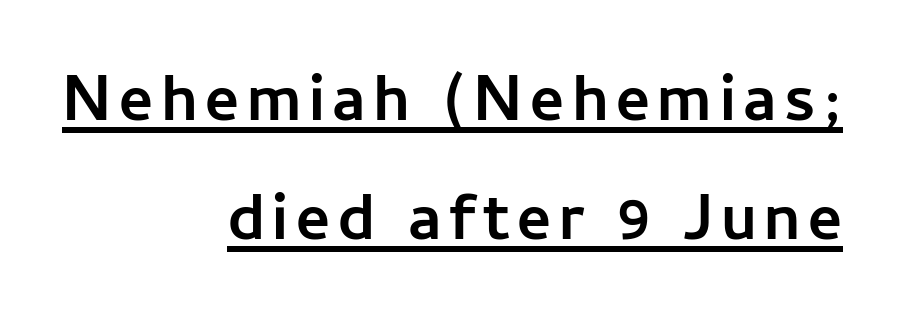
The image shows 65 px semibold sans-serif type, upright; set right-aligned, line spacing 1.83x, underlined; low stroke contrast and a medium x-height.
